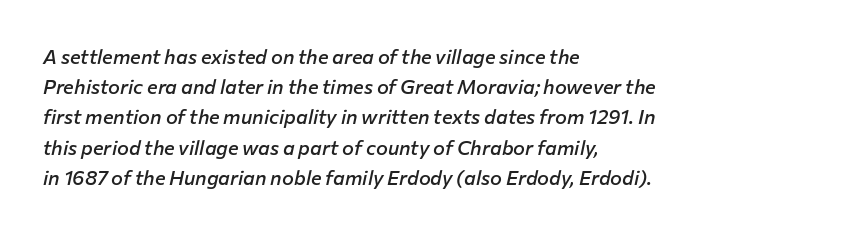
{"italic": "yes", "lean": "right", "slant_degrees": 12, "bold": "semi", "underline": "no", "align": "left", "line_spacing": "normal", "line_spacing_ratio": 1.51, "letter_spacing": "normal", "letter_spacing_em": 0.0, "glyph_px": 20}
